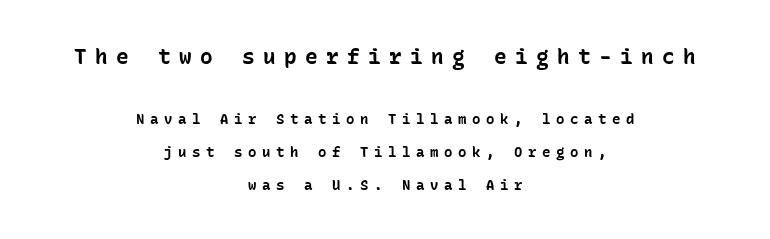
{"italic": "no", "bold": "yes", "underline": "no", "align": "center", "line_spacing": "loose", "line_spacing_ratio": 2.36, "letter_spacing": "wide", "letter_spacing_em": 0.4, "larger_block": "first", "size_ratio": 1.5, "glyph_px": 21}
